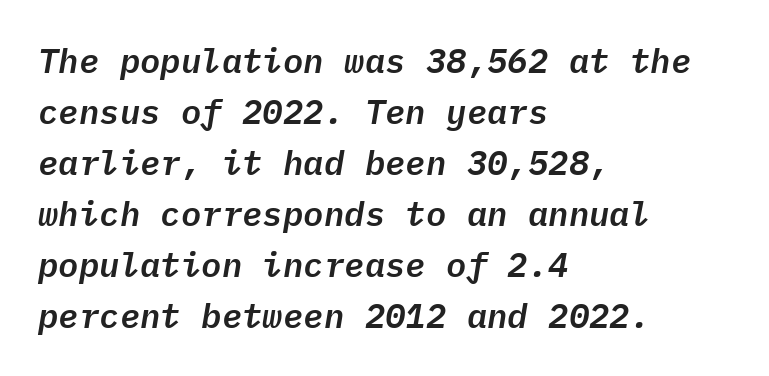
The image shows 34 px text type, italic (leaning right), monospaced; set left-aligned, normal line spacing (1.5x), normal letter spacing, not underlined; low stroke contrast and a medium x-height.
